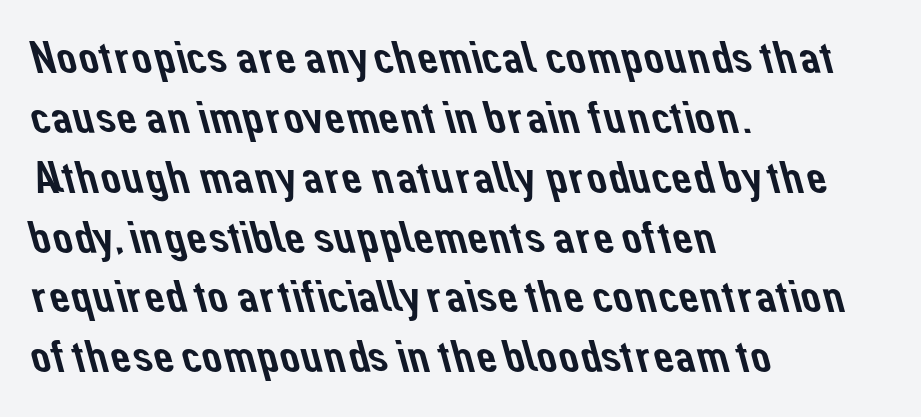
The image shows 45 px sans-serif type; set left-aligned, normal line spacing (1.33x), normal letter spacing, not underlined; low stroke contrast and a medium x-height.
